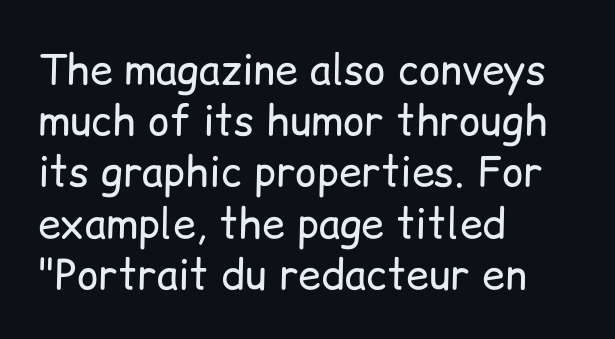
{"serif": "no", "italic": "no", "bold": "no", "weight": "regular", "width": "normal", "stroke_contrast": "low", "x_height": "medium", "monospaced": "no", "underline": "no", "align": "left", "line_spacing": "normal", "line_spacing_ratio": 1.25, "letter_spacing": "normal", "letter_spacing_em": 0.0, "glyph_px": 41}
